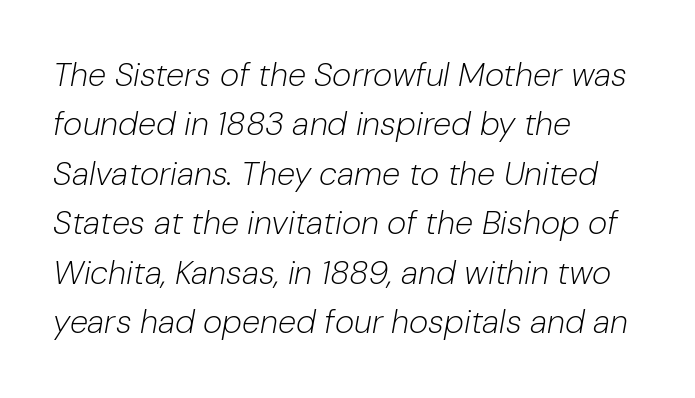
The image shows 33 px light type, italic (leaning right); set left-aligned, normal line spacing (1.5x), normal letter spacing, not underlined; low stroke contrast and a medium x-height.
